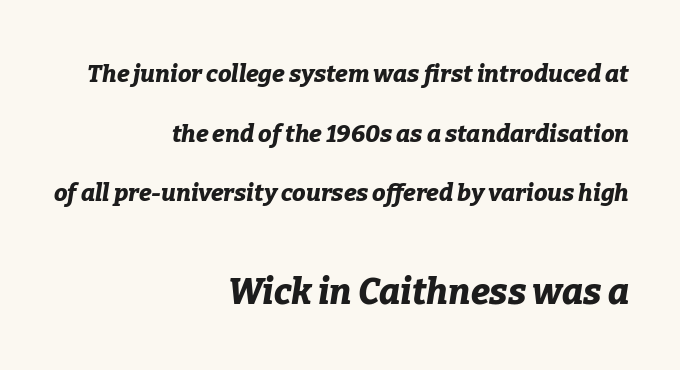
The image shows 36 px bold type, italic (leaning right); set right-aligned, loose line spacing (2.48x), normal letter spacing, not underlined; the second (bottom) block is 1.5x larger; low stroke contrast and a medium x-height.
